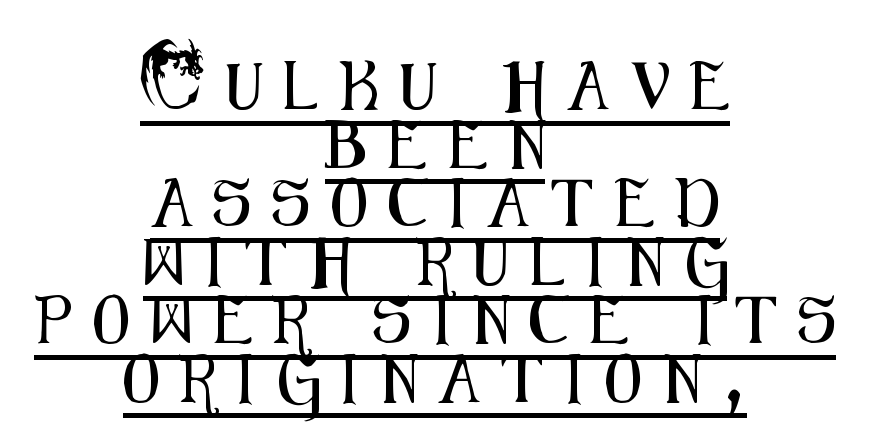
Q: Is the text italic (slanted)? A: No, it is upright.
Q: Is the typeface a serif or a sans-serif typeface? A: Sans-serif.
Q: Is the text underlined? A: Yes.
Q: How is the paragraph aligned? A: Centered.
Q: Is the spacing between letters normal or unusually wide? A: Unusually wide.
Q: Width (condensed, normal, or wide)? A: Condensed.
Q: Stroke contrast? A: Medium.
Q: x-height? A: Small.
Q: Monospaced? A: No.
